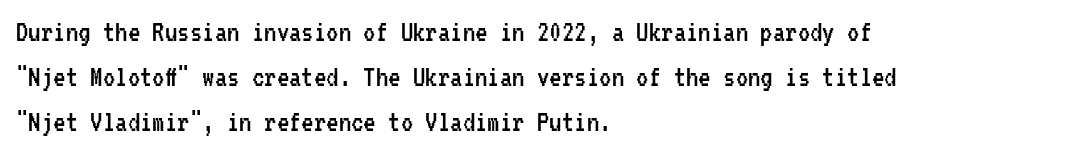
Q: Is the text bold? A: No.
Q: Is the text italic (slanted)? A: No, it is upright.
Q: Is the typeface a serif or a sans-serif typeface? A: Sans-serif.
Q: Is the text underlined? A: No.
Q: How is the paragraph aligned? A: Left-aligned.
Q: Is the spacing between letters normal or unusually wide? A: Normal.
Q: Is the spacing between lines tight, normal or loose? A: Normal.
Q: Width (condensed, normal, or wide)? A: Condensed.
Q: Stroke contrast? A: Low.
Q: x-height? A: Medium.
Q: Monospaced? A: Yes.
